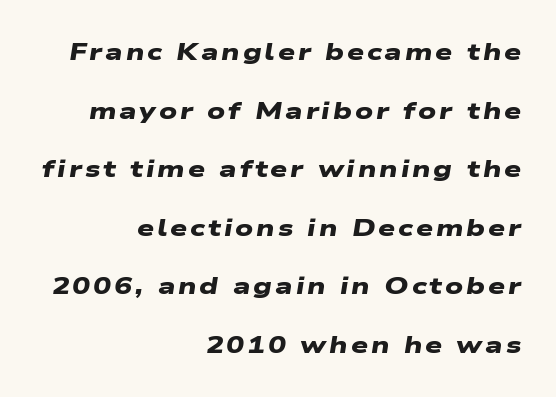
The image shows 24 px bold type; set right-aligned, loose line spacing (2.44x), not underlined.
